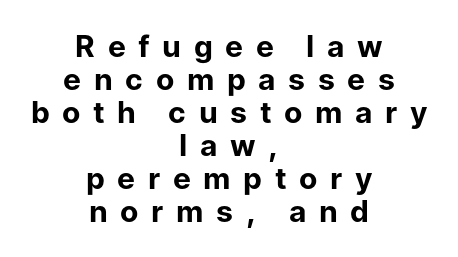
The image shows 30 px bold sans-serif type, upright; set centered, tight line spacing (1.1x), unusually wide letter spacing (+0.42 em), not underlined; low stroke contrast and a medium x-height.
